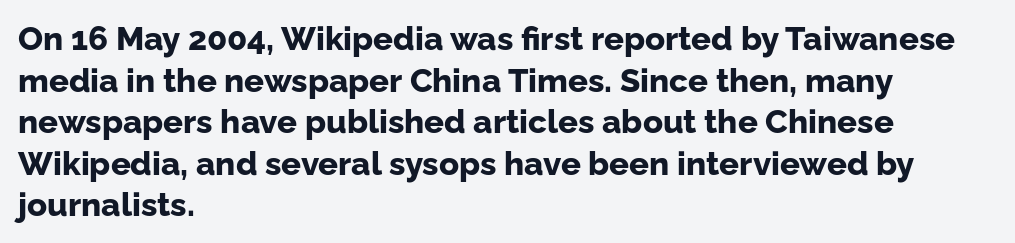
Q: Is the text bold? A: Yes.
Q: Is the text italic (slanted)? A: No, it is upright.
Q: Is the typeface a serif or a sans-serif typeface? A: Sans-serif.
Q: Is the text underlined? A: No.
Q: How is the paragraph aligned? A: Left-aligned.
Q: Is the spacing between letters normal or unusually wide? A: Normal.
Q: Is the spacing between lines tight, normal or loose? A: Normal.
Q: Width (condensed, normal, or wide)? A: Normal.
Q: Stroke contrast? A: Low.
Q: x-height? A: Medium.
Q: Monospaced? A: No.
